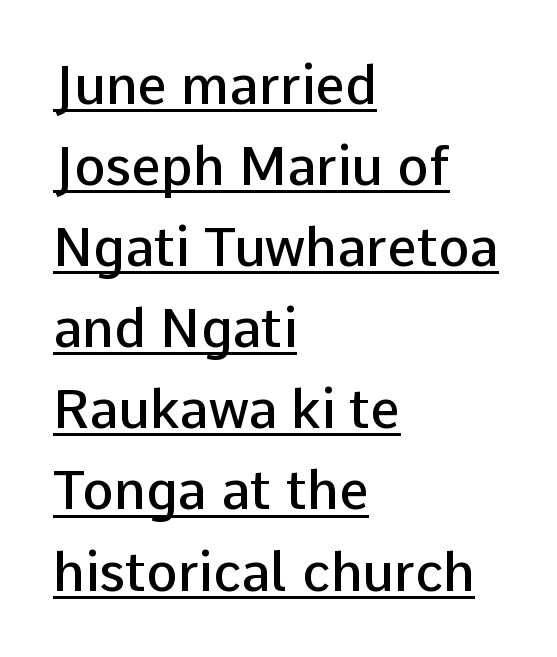
Q: Is the text bold? A: Semi-bold.
Q: Is the text italic (slanted)? A: No, it is upright.
Q: Is the typeface a serif or a sans-serif typeface? A: Sans-serif.
Q: Is the text underlined? A: Yes.
Q: How is the paragraph aligned? A: Left-aligned.
Q: Is the spacing between letters normal or unusually wide? A: Normal.
Q: Is the spacing between lines tight, normal or loose? A: Normal.
Q: Width (condensed, normal, or wide)? A: Normal.
Q: Stroke contrast? A: Low.
Q: x-height? A: Medium.
Q: Monospaced? A: No.
